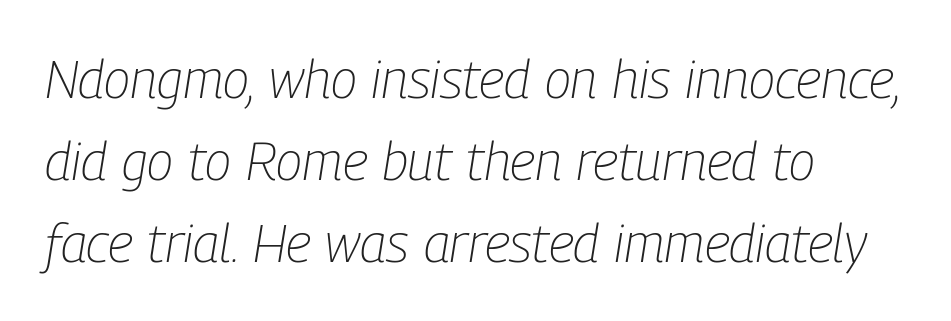
You could not count columns in this text — the font is proportionally spaced. Compared with ordinary roman type, these characters are visibly tilted. The lines are quadded left. The typesetting does not lean heavy: it is not bold. Is the letter spacing exaggerated? No — it looks like the ordinary default. Leading: standard.
